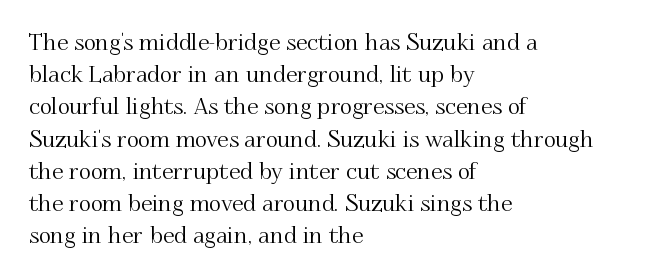
{"italic": "no", "underline": "no", "align": "left", "line_spacing": "normal", "line_spacing_ratio": 1.4, "letter_spacing": "normal", "letter_spacing_em": 0.0, "glyph_px": 23}
